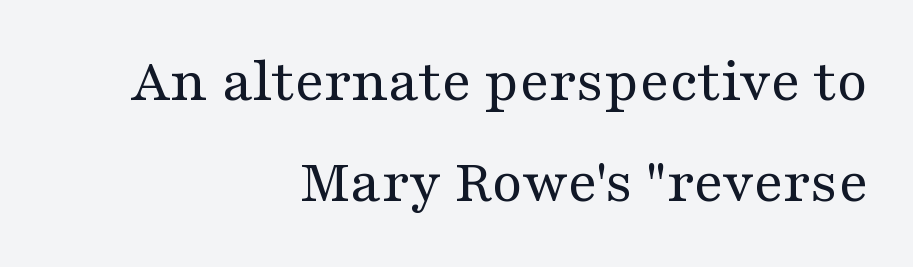
Note: serifs present on the glyphs. This rendering leaves character spacing at its baseline value. Honestly, the row spacing looks completely unremarkable. Line ends are locked; line starts wander. No italicization has been applied; the sample stays upright.
